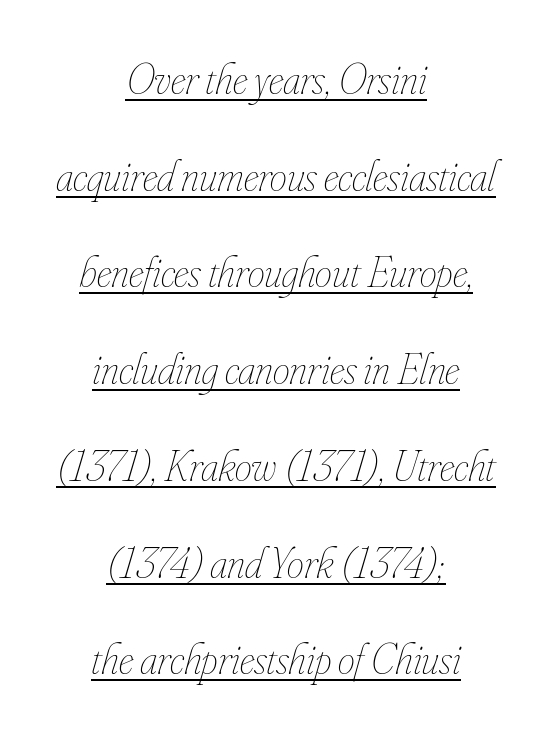
{"italic": "yes", "lean": "right", "slant_degrees": 16, "bold": "no", "weight": "thin", "width": "condensed", "stroke_contrast": "low", "x_height": "small", "monospaced": "no", "underline": "yes", "align": "center", "line_spacing": "loose", "line_spacing_ratio": 2.25, "letter_spacing": "normal", "letter_spacing_em": 0.0, "glyph_px": 43}
